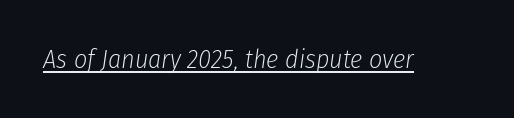
The letters sit at their default tracking, neither squeezed nor spread. In designer terms, the underline attribute is active on this setting. Posture: slanted. A quiet, ordinary-to-light weight characterises the typeface.
